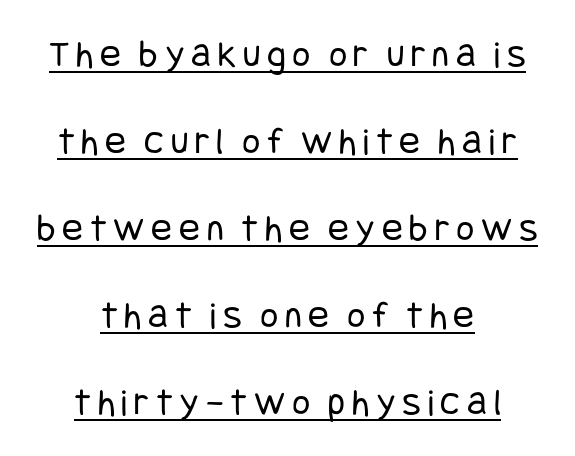
This is not heavy type; no bold has been used. Each line of the rendering has a horizontal stroke beneath the glyphs. Vertical strokes here are truly vertical. The passage shown is typeset with a sans-serif family.
